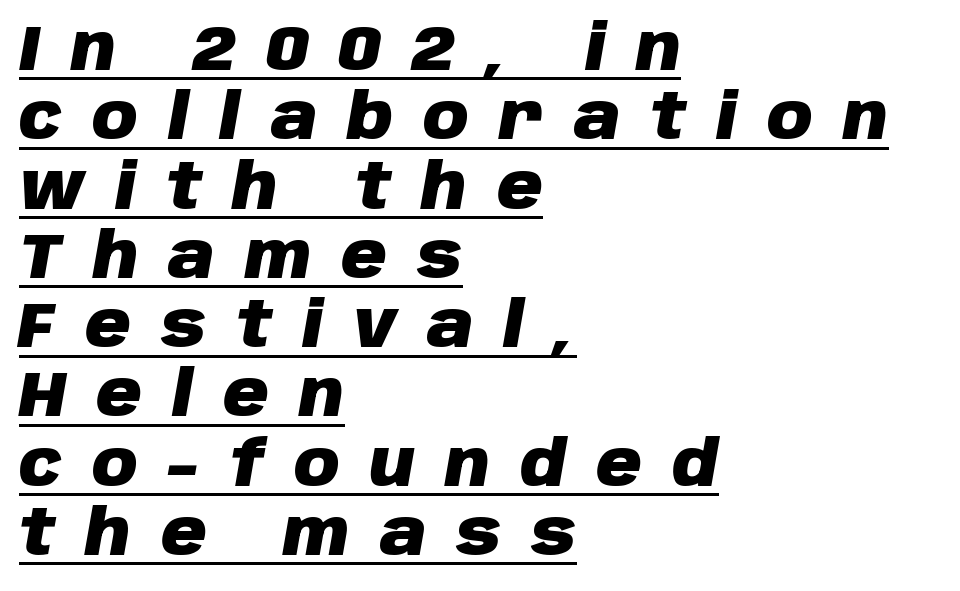
The letters advance in unequal steps, a hallmark of proportional type. Characters are canted at an angle relative to the baseline's perpendicular. The rendering inserts visible extra space after every character. Whoever set this chose condensed vertical rhythm over breathing room. Is the type bold? Yes — the strokes are clearly thick and heavy. The specimen includes a rule beneath the text block's lines.
